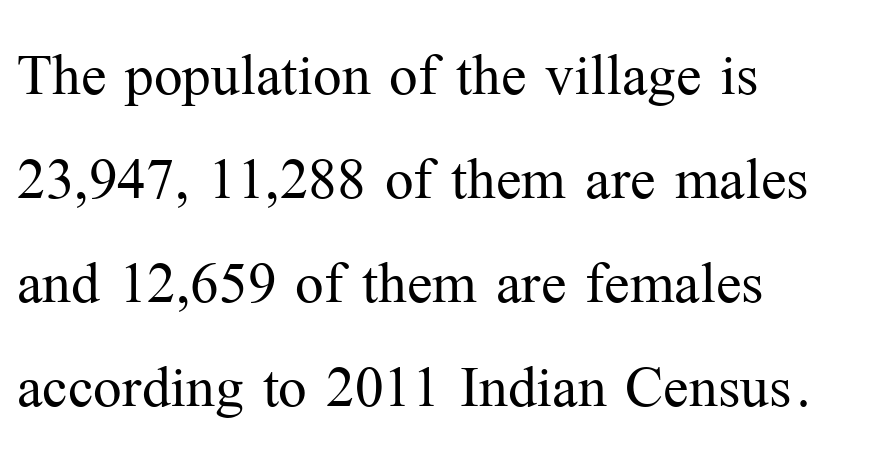
Q: Is the text bold? A: No.
Q: Is the text italic (slanted)? A: No, it is upright.
Q: Is the typeface a serif or a sans-serif typeface? A: Serif.
Q: Is the text underlined? A: No.
Q: How is the paragraph aligned? A: Left-aligned.
Q: Is the spacing between letters normal or unusually wide? A: Normal.
Q: Is the spacing between lines tight, normal or loose? A: Normal.
Q: Width (condensed, normal, or wide)? A: Normal.
Q: Stroke contrast? A: Medium.
Q: x-height? A: Medium.
Q: Monospaced? A: No.
